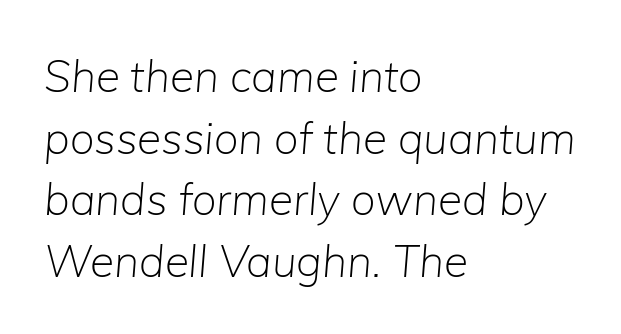
Q: Is the text bold? A: No.
Q: Is the text italic (slanted)? A: Yes, it leans right by about 5 degrees.
Q: Is the text underlined? A: No.
Q: How is the paragraph aligned? A: Left-aligned.
Q: Is the spacing between letters normal or unusually wide? A: Normal.
Q: Is the spacing between lines tight, normal or loose? A: Normal.
Q: Width (condensed, normal, or wide)? A: Normal.
Q: Stroke contrast? A: Low.
Q: x-height? A: Medium.
Q: Monospaced? A: No.
